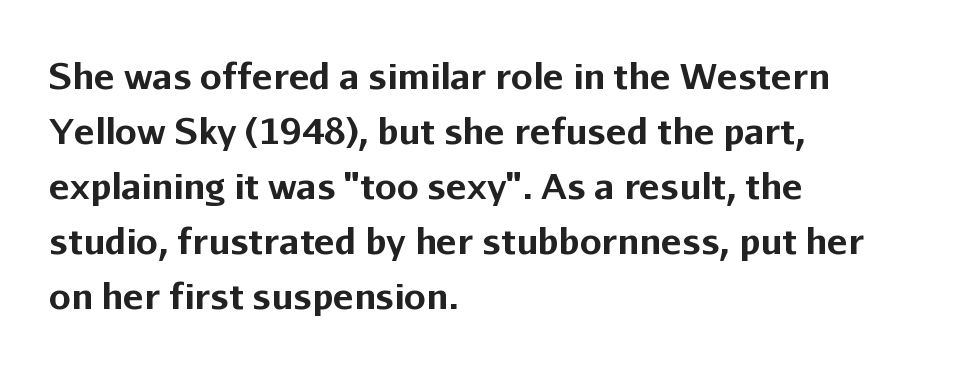
The face used here is a sans, in the tradition of grotesques and geometrics. Ordinary non-slanted type is in use. Character widths vary here, with narrow letters taking less room than wide ones. The strokes are fattened all the way to bold. Regarding leading, the lines here are spaced in the standard way.
